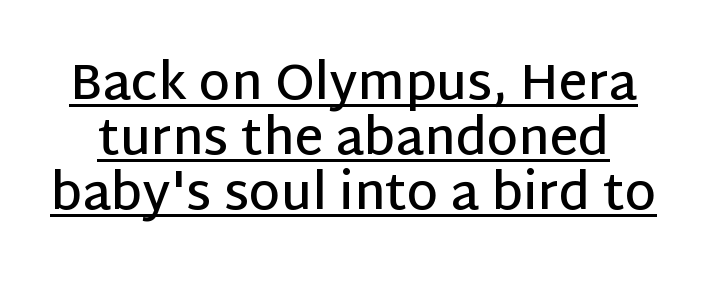
{"serif": "no", "italic": "no", "bold": "semi", "weight": "semibold", "width": "normal", "stroke_contrast": "low", "x_height": "large", "monospaced": "no", "underline": "yes", "line_spacing": "tight", "line_spacing_ratio": 1.1, "letter_spacing": "normal", "letter_spacing_em": 0.0, "glyph_px": 50}
